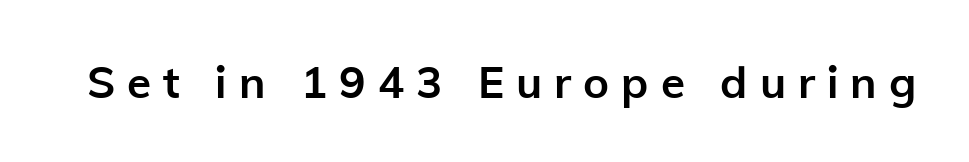
The image shows 44 px semibold sans-serif type, upright; set unusually wide letter spacing (+0.27 em), not underlined; low stroke contrast and a medium x-height.
